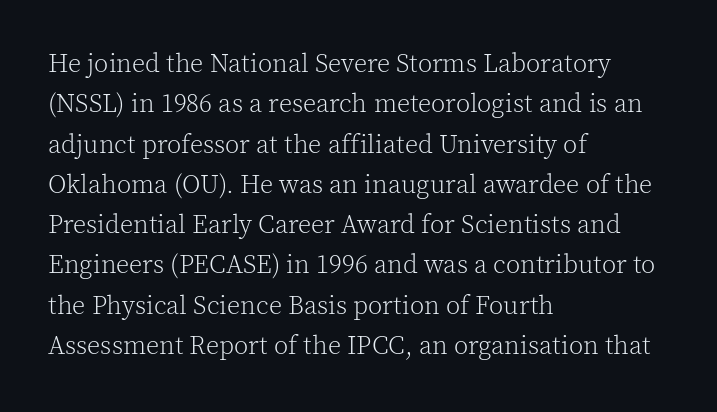
Check the space under the baseline: it is left empty. The type sits square on the baseline with zero lean. Line spacing here is normal. Casual observation: everything's shoved over to the left. Honestly, the letter spacing is just normal — you wouldn't notice it.
